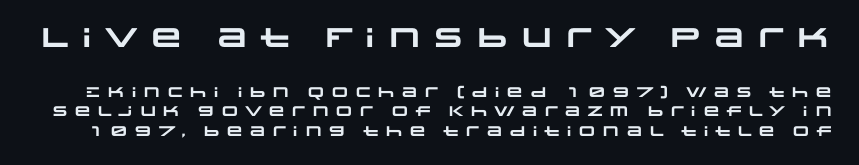
Scale decreases going downward across the two blocks. Bare-footed words on every line. These words are printed bold, with thick strokes throughout. The rows are spaced the way most documents space them.
